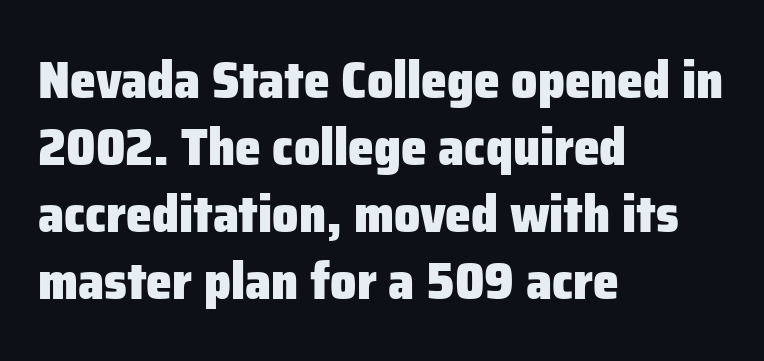
The image shows 52 px heavy sans-serif type, upright; set left-aligned, normal line spacing (1.29x), normal letter spacing, not underlined; low stroke contrast and a medium x-height.
